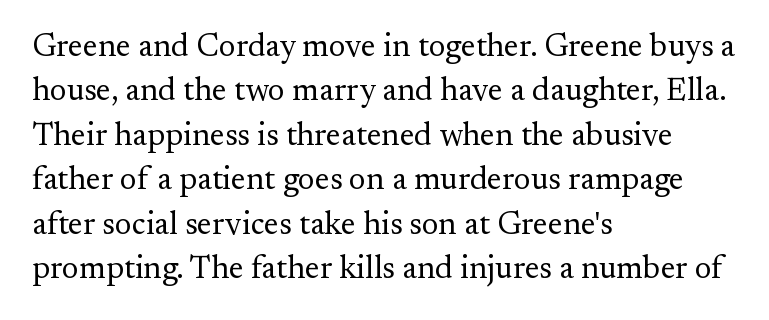
Q: Is the text bold? A: No.
Q: Is the text italic (slanted)? A: No, it is upright.
Q: Is the typeface a serif or a sans-serif typeface? A: Serif.
Q: Is the text underlined? A: No.
Q: How is the paragraph aligned? A: Left-aligned.
Q: Is the spacing between letters normal or unusually wide? A: Normal.
Q: Is the spacing between lines tight, normal or loose? A: Normal.
Q: Width (condensed, normal, or wide)? A: Normal.
Q: Stroke contrast? A: Medium.
Q: x-height? A: Small.
Q: Monospaced? A: No.
